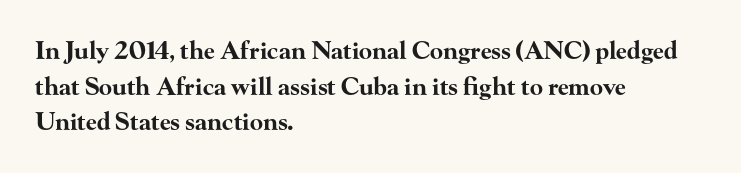
The image shows 24 px bold type, upright; set left-aligned, normal line spacing (1.48x), normal letter spacing, not underlined.
